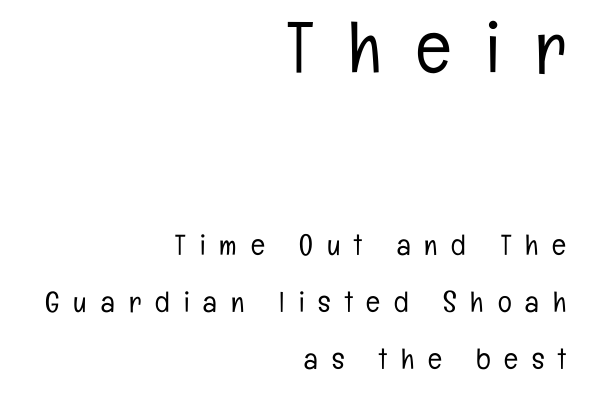
The image shows 73 px light, condensed sans-serif type, upright; set right-aligned, loose line spacing (1.97x), unusually wide letter spacing (+0.48 em), not underlined; the first (top) block is 2.52x larger; low stroke contrast and a medium x-height.
